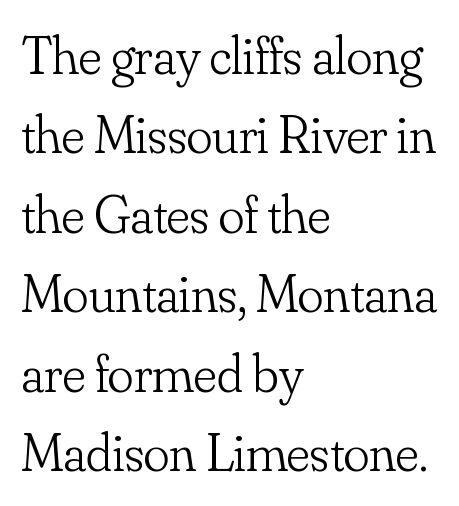
Q: Is the text bold? A: No.
Q: Is the text italic (slanted)? A: No, it is upright.
Q: Is the typeface a serif or a sans-serif typeface? A: Serif.
Q: Is the text underlined? A: No.
Q: How is the paragraph aligned? A: Left-aligned.
Q: Is the spacing between letters normal or unusually wide? A: Normal.
Q: Is the spacing between lines tight, normal or loose? A: Normal.
Q: Width (condensed, normal, or wide)? A: Normal.
Q: Stroke contrast? A: Low.
Q: x-height? A: Small.
Q: Monospaced? A: No.
